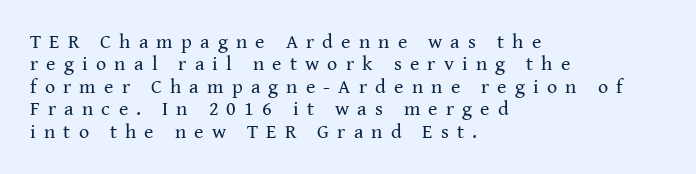
The image shows 20 px text type, upright; set left-aligned, tight line spacing (1.12x), unusually wide letter spacing (+0.41 em), not underlined.
